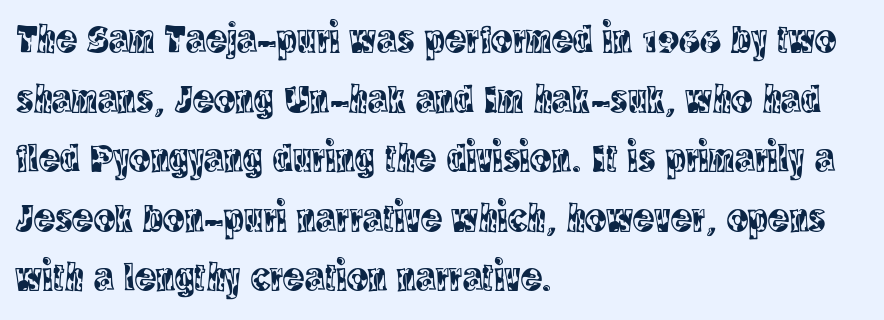
The image shows 40 px condensed serif type, upright; set left-aligned, normal line spacing (1.49x), normal letter spacing, not underlined; a large x-height.
